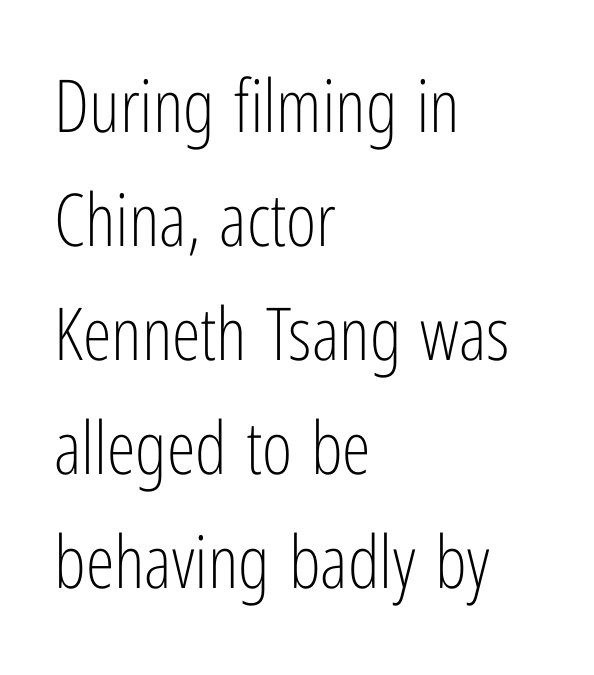
I'd call this a sans setting — the letters go barefoot. The typesetter chose a ragged-right arrangement here. Just letters on the line, the space beneath them empty. Stems and bowls with no extra thickness — not bold.
